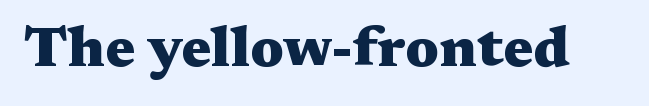
Q: Is the text bold? A: Yes.
Q: Is the text italic (slanted)? A: No, it is upright.
Q: Is the typeface a serif or a sans-serif typeface? A: Serif.
Q: Is the text underlined? A: No.
Q: Is the spacing between letters normal or unusually wide? A: Normal.
Q: Width (condensed, normal, or wide)? A: Wide.
Q: Stroke contrast? A: Medium.
Q: x-height? A: Medium.
Q: Monospaced? A: No.
